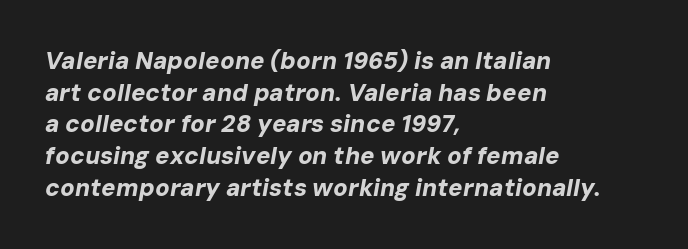
Notice how thick the strokes are: this is what a full bold looks like. Standard letterfit; no display-style spreading of the glyphs. The lines sit at an ordinary, default distance from one another. The foot of each line stays bare and open. Where is the straight margin? On the left. Tall strokes in this sample are angled rather than plumb.
